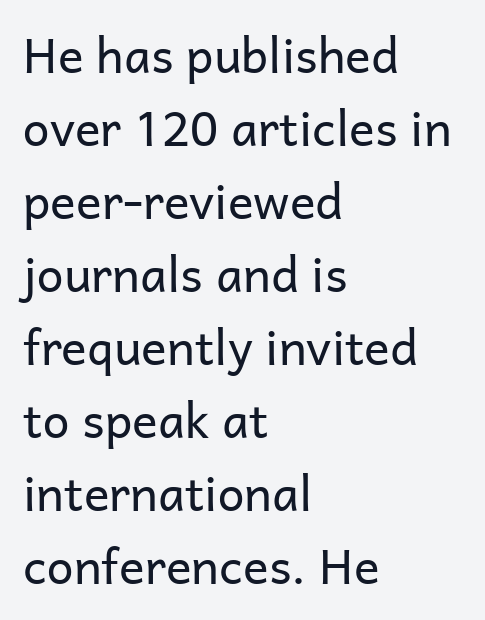
These lines are rendered in a variable-pitch font. This block has exactly the height ordinary leading produces. The specimen reads as upright at a glance. The passage shown is not bold in any degree. Lines of text with bare space underneath. The face used here is rendered with its standard letterfit.
